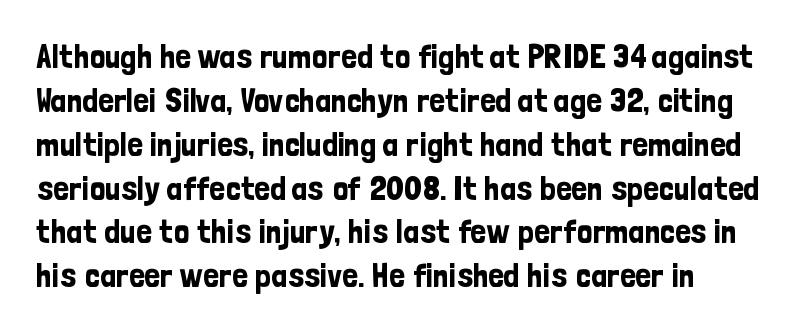
The image shows 34 px condensed sans-serif type, upright; set left-aligned, normal line spacing (1.29x), normal letter spacing, not underlined; low stroke contrast and a medium x-height.
